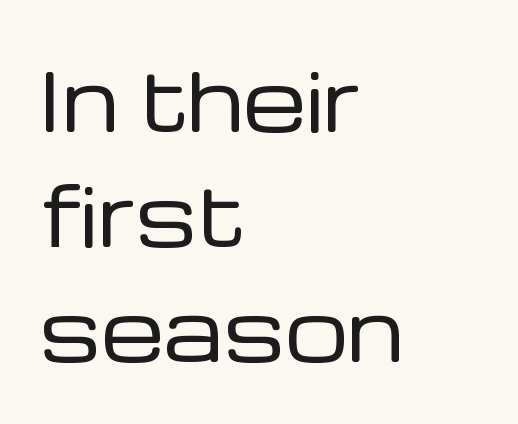
{"serif": "no", "italic": "no", "bold": "no", "weight": "regular", "width": "normal", "stroke_contrast": "low", "x_height": "medium", "monospaced": "no", "underline": "no", "align": "left", "line_spacing": "normal", "line_spacing_ratio": 1.44, "letter_spacing": "normal", "letter_spacing_em": 0.0, "glyph_px": 80}
